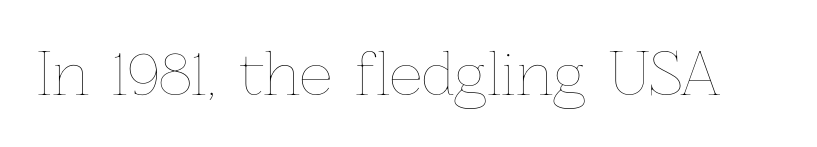
{"italic": "no", "bold": "no", "weight": "thin", "width": "normal", "stroke_contrast": "low", "x_height": "medium", "monospaced": "no", "underline": "no", "letter_spacing": "normal", "letter_spacing_em": 0.0, "glyph_px": 58}
